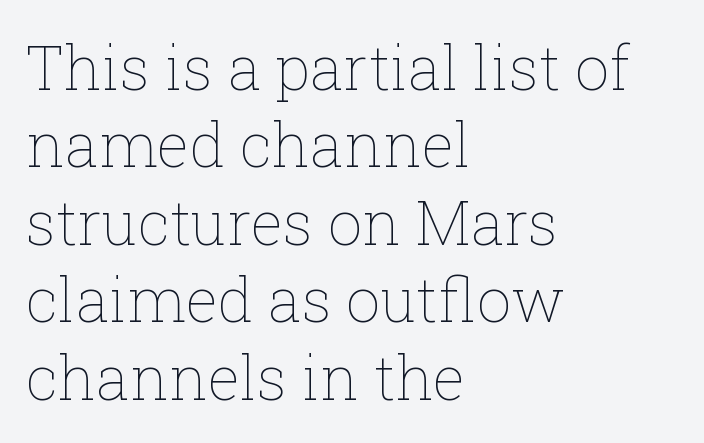
{"italic": "no", "bold": "no", "weight": "thin", "width": "normal", "stroke_contrast": "low", "x_height": "medium", "monospaced": "no", "underline": "no", "align": "left", "line_spacing": "normal", "line_spacing_ratio": 1.27, "letter_spacing": "normal", "letter_spacing_em": 0.0, "glyph_px": 61}
